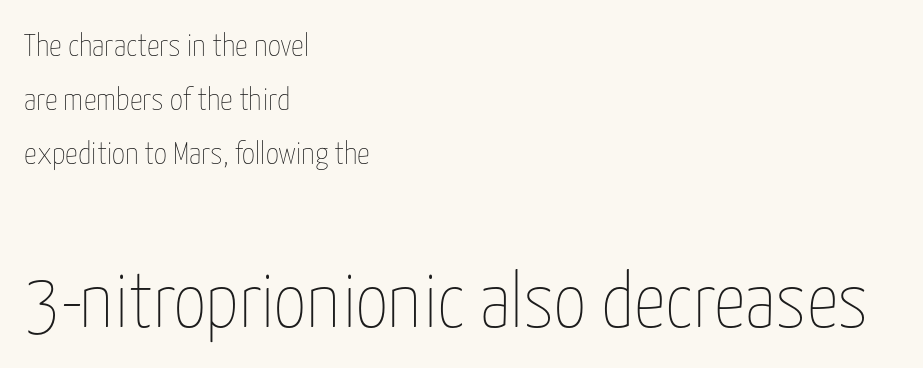
The image shows 79 px thin, condensed type, upright; set left-aligned, normal line spacing (1.68x), normal letter spacing, not underlined; the second (bottom) block is 2.47x larger; low stroke contrast and a medium x-height.
